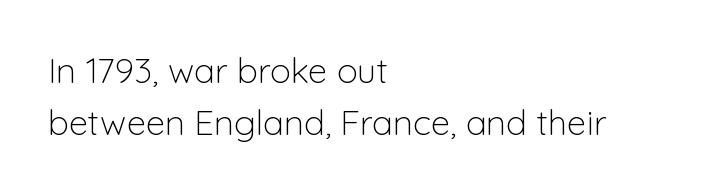
Q: Is the text bold? A: No.
Q: Is the text italic (slanted)? A: No, it is upright.
Q: Is the typeface a serif or a sans-serif typeface? A: Sans-serif.
Q: Is the text underlined? A: No.
Q: How is the paragraph aligned? A: Left-aligned.
Q: Is the spacing between letters normal or unusually wide? A: Normal.
Q: Is the spacing between lines tight, normal or loose? A: Normal.
Q: Width (condensed, normal, or wide)? A: Normal.
Q: Stroke contrast? A: Low.
Q: x-height? A: Medium.
Q: Monospaced? A: No.
